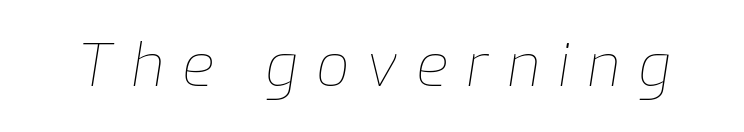
Q: Is the text bold? A: No.
Q: Is the text italic (slanted)? A: Yes, it leans right by about 9 degrees.
Q: Is the text underlined? A: No.
Q: Is the spacing between letters normal or unusually wide? A: Unusually wide.
Q: Width (condensed, normal, or wide)? A: Normal.
Q: Stroke contrast? A: Low.
Q: x-height? A: Medium.
Q: Monospaced? A: No.
